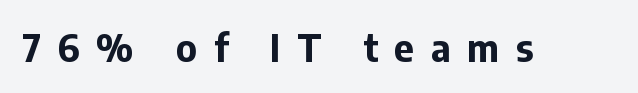
The image shows 38 px bold sans-serif type, upright; set unusually wide letter spacing (+0.44 em), not underlined; low stroke contrast and a medium x-height.
